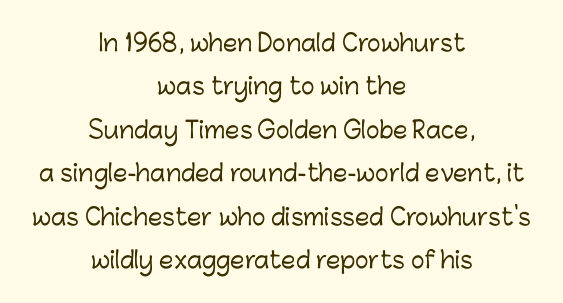
Q: Is the text italic (slanted)? A: No, it is upright.
Q: Is the text underlined? A: No.
Q: How is the paragraph aligned? A: Centered.
Q: Is the spacing between letters normal or unusually wide? A: Normal.
